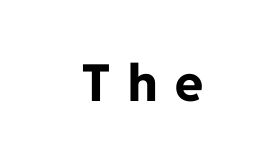
The image shows 51 px bold sans-serif type, upright; set unusually wide letter spacing (+0.35 em), not underlined; low stroke contrast and a medium x-height.
